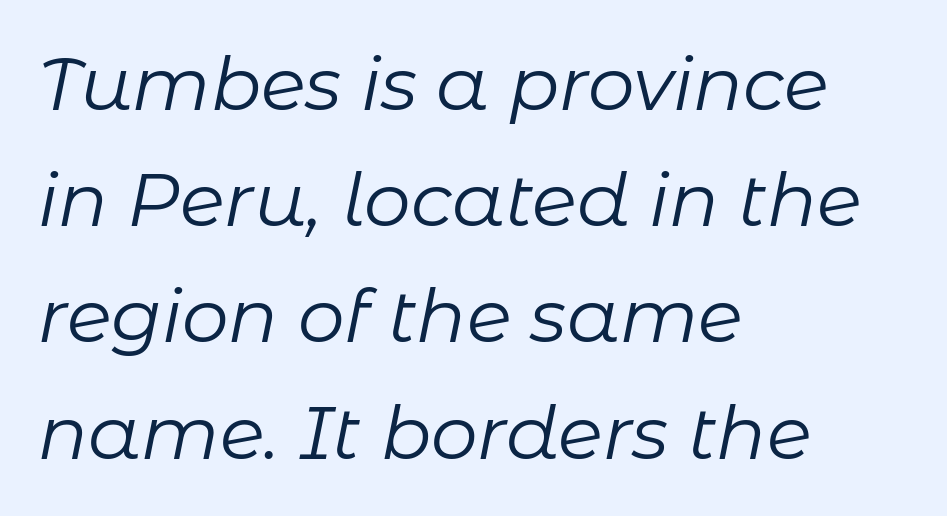
The image shows 74 px regular-weight type, italic (leaning right); set left-aligned, normal line spacing (1.57x), normal letter spacing, not underlined; low stroke contrast and a medium x-height.
